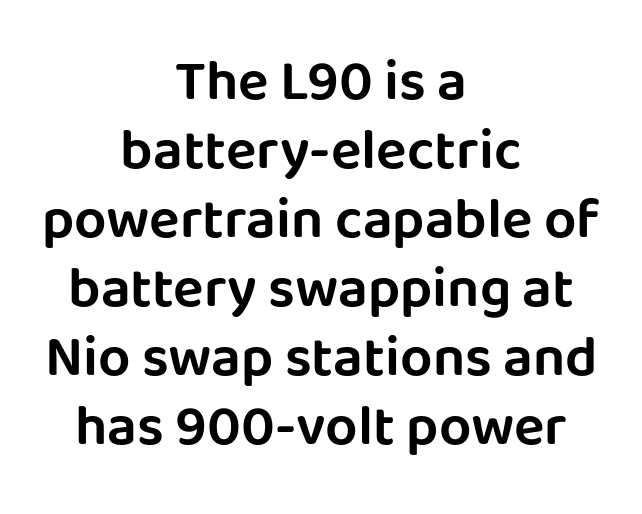
{"serif": "no", "italic": "no", "width": "normal", "stroke_contrast": "low", "x_height": "large", "monospaced": "no", "underline": "no", "align": "center", "line_spacing_ratio": 1.21, "letter_spacing": "normal", "letter_spacing_em": 0.0, "glyph_px": 57}
